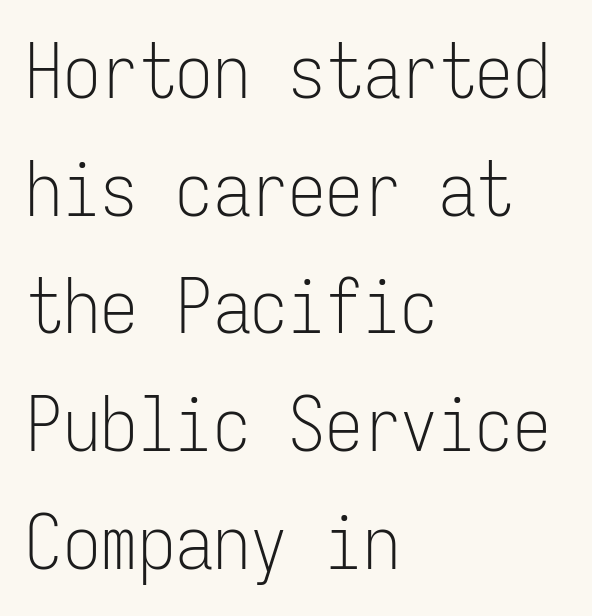
Note the uniform advance width — an 'i' takes as much space as an 'm'. The axis of the letterforms is exactly vertical. Check under the words: just untouched page. The passage shown stacks its lines at a standard gap. Nothing heavy about these letters — not bold at all.
